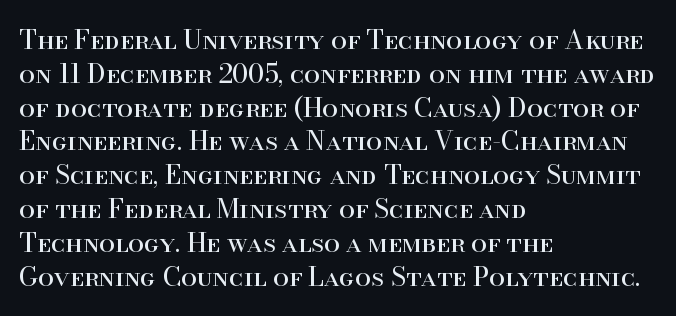
Q: Is the text bold? A: No.
Q: Is the text italic (slanted)? A: No, it is upright.
Q: Is the text underlined? A: No.
Q: How is the paragraph aligned? A: Left-aligned.
Q: Is the spacing between letters normal or unusually wide? A: Normal.
Q: Is the spacing between lines tight, normal or loose? A: Normal.
